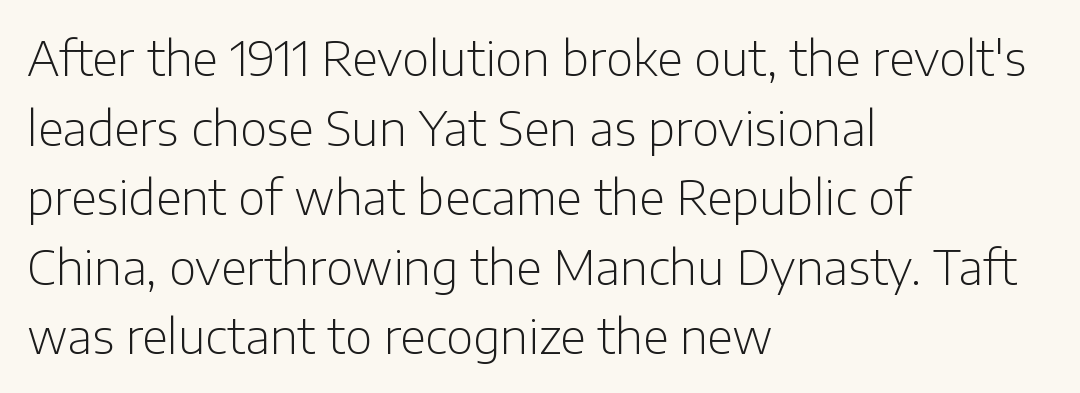
The image shows 47 px light sans-serif type, upright; set left-aligned, normal line spacing (1.48x), normal letter spacing, not underlined; low stroke contrast and a medium x-height.
